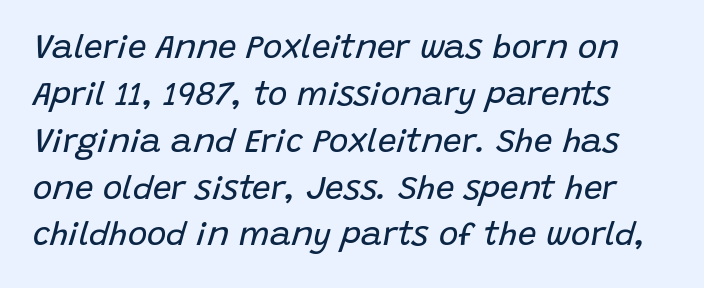
{"italic": "yes", "lean": "right", "slant_degrees": 15, "bold": "no", "weight": "regular", "width": "normal", "stroke_contrast": "low", "x_height": "large", "monospaced": "no", "underline": "no", "line_spacing": "normal", "line_spacing_ratio": 1.42, "letter_spacing": "normal", "letter_spacing_em": 0.0, "glyph_px": 33}
